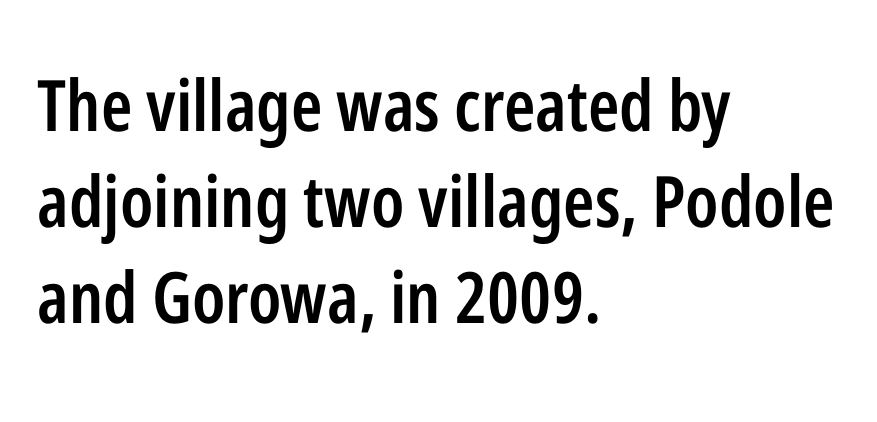
Q: Is the text bold? A: Semi-bold.
Q: Is the text italic (slanted)? A: No, it is upright.
Q: Is the typeface a serif or a sans-serif typeface? A: Sans-serif.
Q: Is the text underlined? A: No.
Q: How is the paragraph aligned? A: Left-aligned.
Q: Is the spacing between letters normal or unusually wide? A: Normal.
Q: Is the spacing between lines tight, normal or loose? A: Normal.
Q: Width (condensed, normal, or wide)? A: Condensed.
Q: Stroke contrast? A: Low.
Q: x-height? A: Medium.
Q: Monospaced? A: No.
